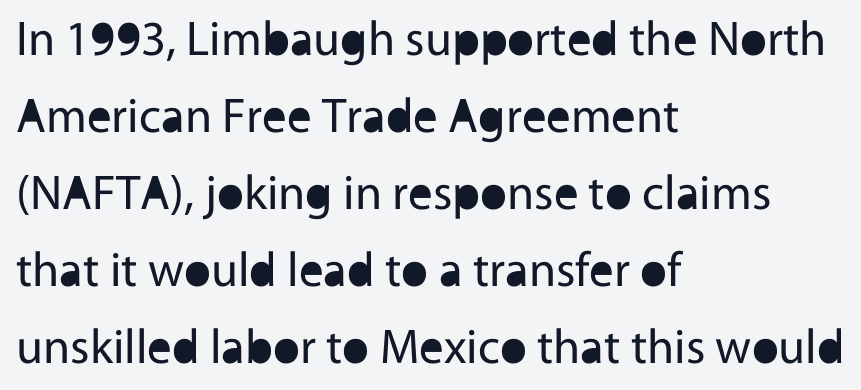
Glyph-to-glyph distance matches everyday printed text. No heavy texture on the line: the type isn't bold. No feet cap the strokes, marking this as sans-serif type. Is there much room between lines? A standard amount, neither cramped nor airy. Character widths vary here, with narrow letters taking less room than wide ones. Every row of glyphs begins at an identical x-position on the left.
